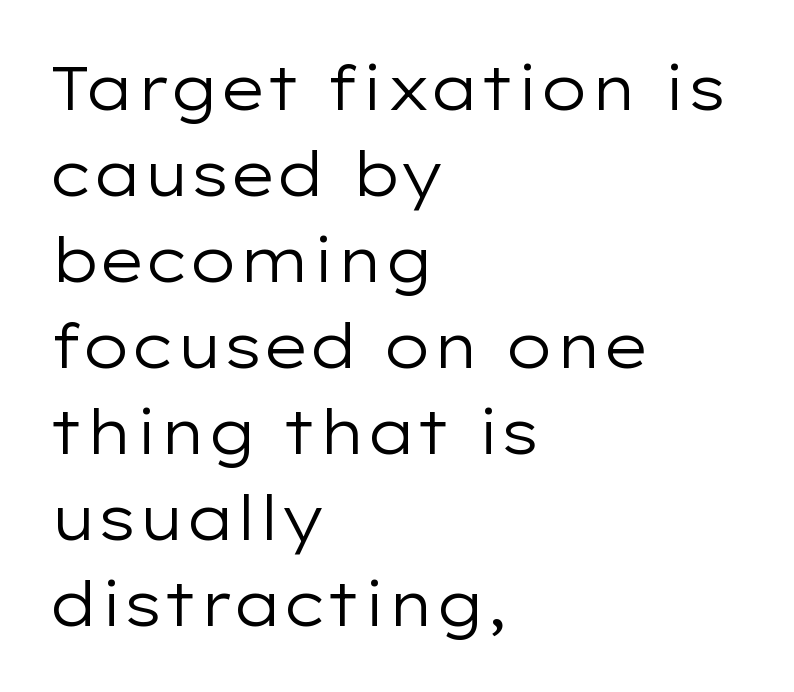
Q: Is the text bold? A: No.
Q: Is the text italic (slanted)? A: No, it is upright.
Q: Is the typeface a serif or a sans-serif typeface? A: Sans-serif.
Q: Is the text underlined? A: No.
Q: How is the paragraph aligned? A: Left-aligned.
Q: Is the spacing between letters normal or unusually wide? A: Normal.
Q: Is the spacing between lines tight, normal or loose? A: Normal.
Q: Width (condensed, normal, or wide)? A: Wide.
Q: Stroke contrast? A: Low.
Q: x-height? A: Medium.
Q: Monospaced? A: No.
